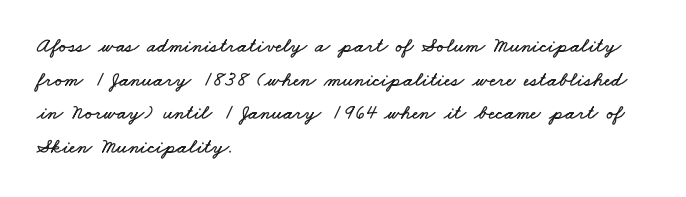
Only glyphs here, with clear space below each row. Leftover space on each line is placed entirely after the last word. Vertically, the passage feels balanced, rows spaced as you'd expect. A typesetter would call this zero additional tracking.
